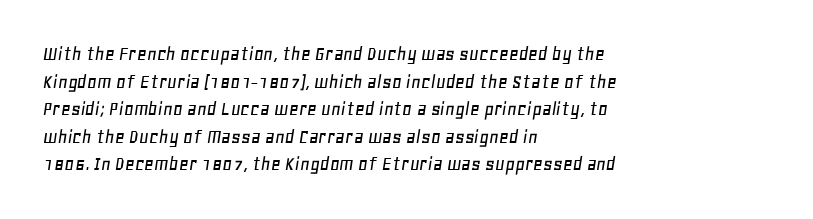
The image shows 21 px text type, italic (leaning right); set left-aligned, normal line spacing (1.31x), normal letter spacing, not underlined.
